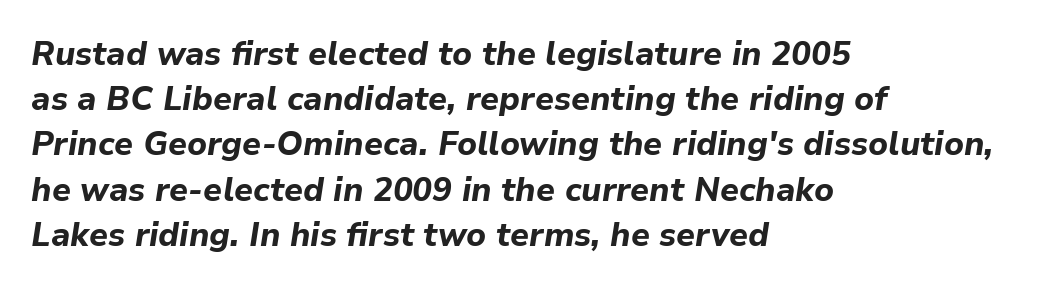
{"italic": "yes", "lean": "right", "slant_degrees": 9, "bold": "yes", "weight": "bold", "width": "normal", "stroke_contrast": "low", "x_height": "medium", "monospaced": "no", "underline": "no", "align": "left", "line_spacing": "normal", "line_spacing_ratio": 1.37, "letter_spacing": "normal", "letter_spacing_em": 0.0, "glyph_px": 33}
